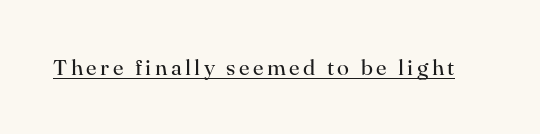
This sample uses an upright cut, with every glyph sitting square on the baseline. The face used here appears with an underline applied. Is the stroke heavy? The answer is a plain regular-or-lighter.
